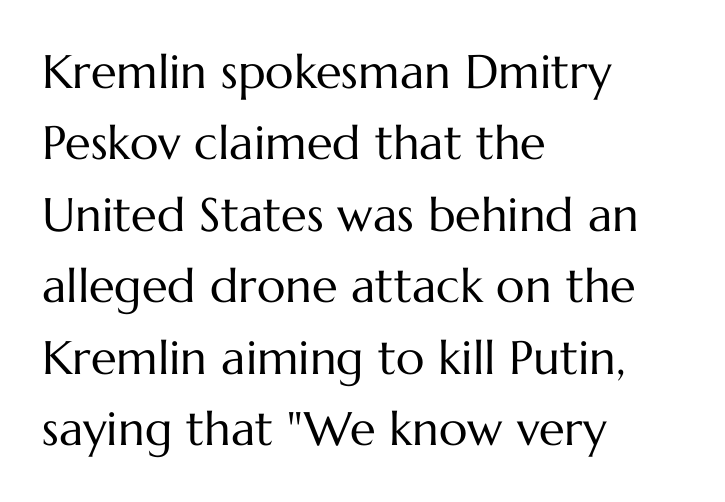
Q: Is the text bold? A: No.
Q: Is the text italic (slanted)? A: No, it is upright.
Q: Is the text underlined? A: No.
Q: How is the paragraph aligned? A: Left-aligned.
Q: Is the spacing between letters normal or unusually wide? A: Normal.
Q: Is the spacing between lines tight, normal or loose? A: Normal.
Q: Width (condensed, normal, or wide)? A: Normal.
Q: Stroke contrast? A: Medium.
Q: x-height? A: Medium.
Q: Monospaced? A: No.
